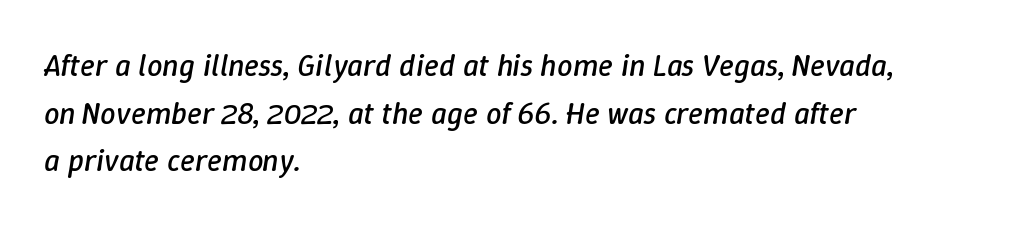
The image shows 31 px regular-weight type, italic (leaning right); set left-aligned, normal line spacing (1.54x), normal letter spacing, not underlined; low stroke contrast and a medium x-height.
